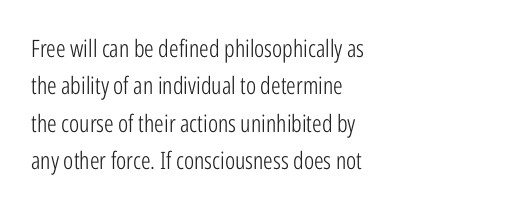
Q: Is the text bold? A: No.
Q: Is the text italic (slanted)? A: No, it is upright.
Q: Is the text underlined? A: No.
Q: How is the paragraph aligned? A: Left-aligned.
Q: Is the spacing between letters normal or unusually wide? A: Normal.
Q: Is the spacing between lines tight, normal or loose? A: Normal.
